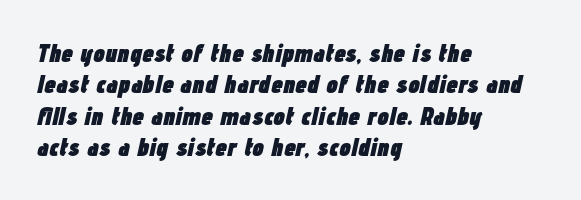
{"italic": "yes", "lean": "right", "slant_degrees": 12, "bold": "yes", "underline": "no", "align": "left", "line_spacing_ratio": 1.21, "letter_spacing": "normal", "letter_spacing_em": 0.0, "glyph_px": 26}
